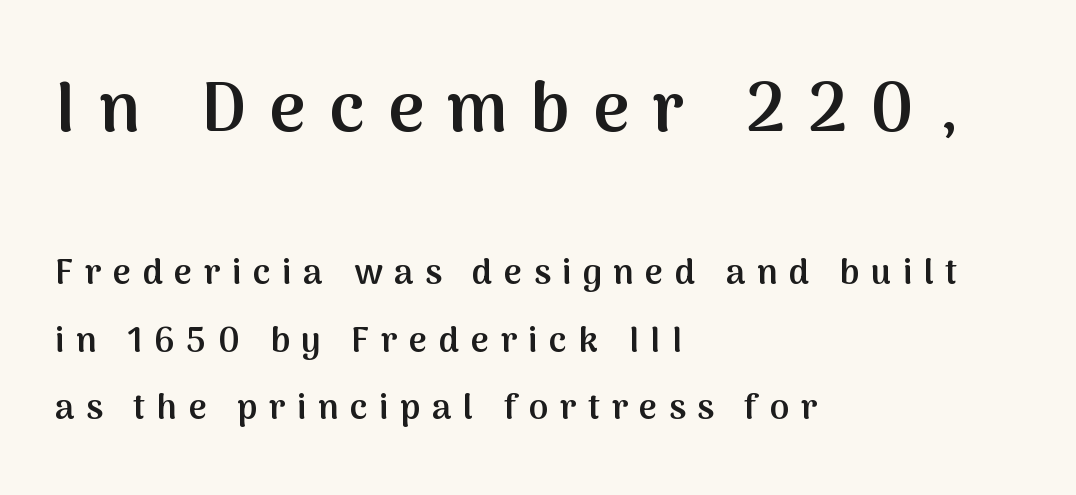
Is there much room between lines? Yes — plenty of vertical air separates them. The face used here is a sans, in the tradition of grotesques and geometrics. The face used here is proportionally spaced, like ordinary book or web type. Caption: multi-line text, flush left, ragged right. You could only call the tracking loose — the letters float apart.
